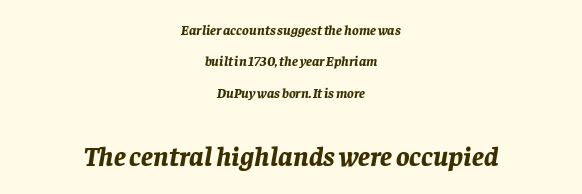
Q: Is the text bold? A: Yes.
Q: Is the text italic (slanted)? A: Yes, it leans right by about 8 degrees.
Q: Is the text underlined? A: No.
Q: How is the paragraph aligned? A: Centered.
Q: Is the spacing between letters normal or unusually wide? A: Normal.
Q: Is the spacing between lines tight, normal or loose? A: Loose.
Q: Which block of text is set in a larger size, the first (top) or the second (bottom)? A: The second (bottom) one.
Q: Width (condensed, normal, or wide)? A: Normal.
Q: Stroke contrast? A: Low.
Q: x-height? A: Large.
Q: Monospaced? A: No.
